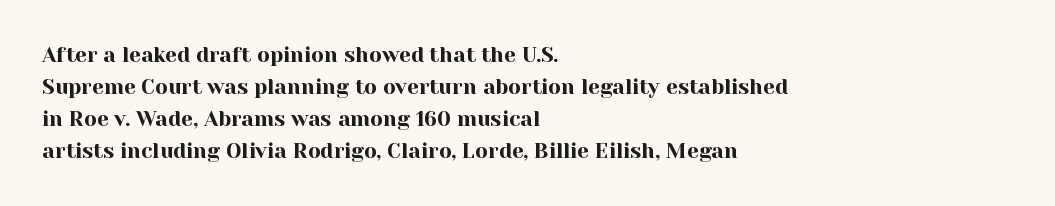
{"italic": "no", "underline": "no", "align": "left", "line_spacing": "normal", "line_spacing_ratio": 1.52, "letter_spacing": "normal", "letter_spacing_em": 0.0, "glyph_px": 21}
